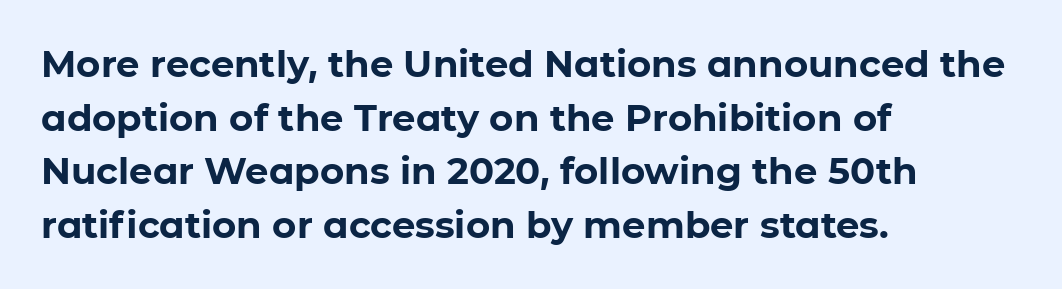
Q: Is the text bold? A: Yes.
Q: Is the text italic (slanted)? A: No, it is upright.
Q: Is the typeface a serif or a sans-serif typeface? A: Sans-serif.
Q: Is the text underlined? A: No.
Q: How is the paragraph aligned? A: Left-aligned.
Q: Is the spacing between letters normal or unusually wide? A: Normal.
Q: Is the spacing between lines tight, normal or loose? A: Normal.
Q: Width (condensed, normal, or wide)? A: Normal.
Q: Stroke contrast? A: Low.
Q: x-height? A: Medium.
Q: Monospaced? A: No.
